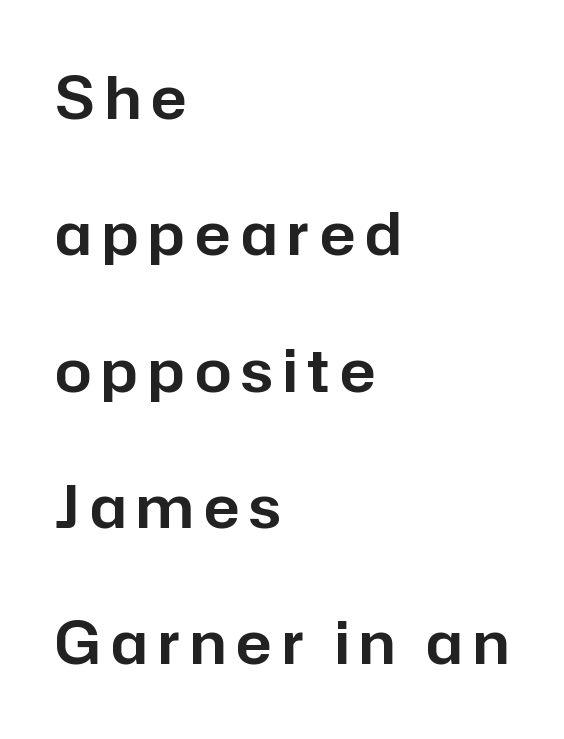
{"serif": "no", "italic": "no", "width": "normal", "stroke_contrast": "low", "x_height": "medium", "monospaced": "no", "underline": "no", "align": "left", "line_spacing": "loose", "line_spacing_ratio": 2.35, "glyph_px": 58}
